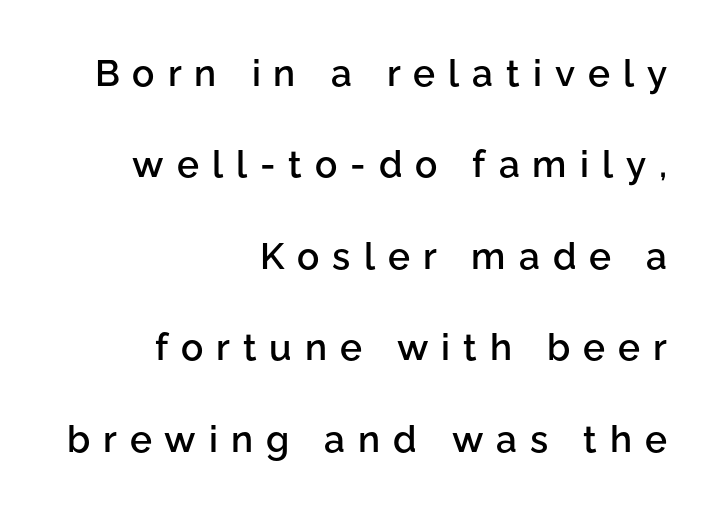
The image shows 37 px semibold sans-serif type, upright; set right-aligned, loose line spacing (2.47x), unusually wide letter spacing (+0.35 em), not underlined; low stroke contrast and a medium x-height.
